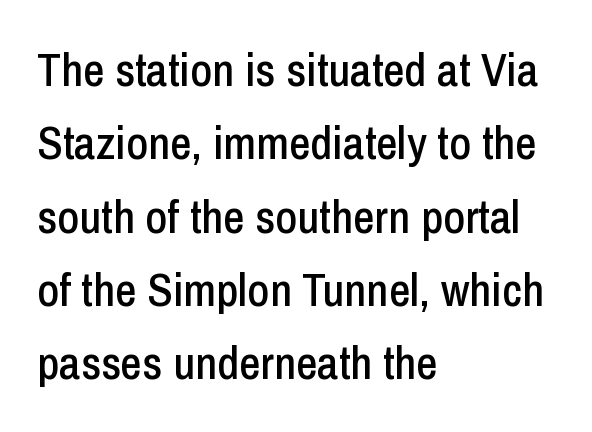
The image shows 47 px condensed sans-serif type, upright; set left-aligned, normal line spacing (1.56x), normal letter spacing, not underlined; low stroke contrast and a medium x-height.
